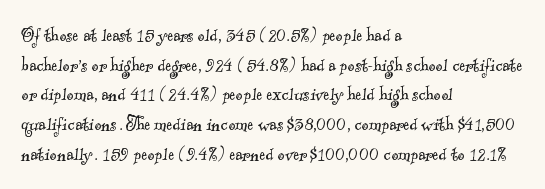
Decoration check: the copy has no underline. No letter is thick-stroked: the sample isn't bold. What's the leading like? Ordinary, nothing unusual. The ragged edge is on the right, which tells us the setting is flush left. Compared with typical body copy, the letter spacing here is the same.
